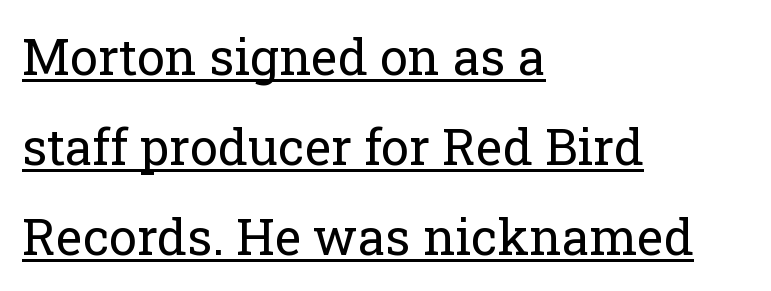
The rag falls on the right side of this text block. Nope, not italic — everything's standing straight. Stroke thickness stays within the range of a standard reading face or lighter. What decoration does the sample have? An underline.
